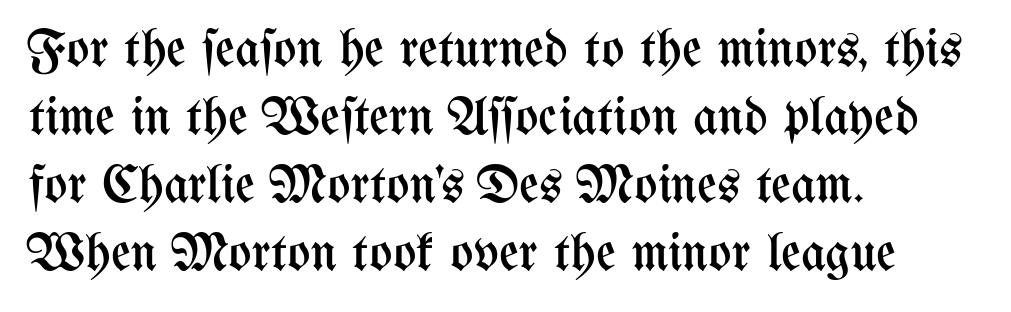
Q: Is the text bold? A: No.
Q: Is the text italic (slanted)? A: No, it is upright.
Q: Is the text underlined? A: No.
Q: How is the paragraph aligned? A: Left-aligned.
Q: Is the spacing between letters normal or unusually wide? A: Normal.
Q: Is the spacing between lines tight, normal or loose? A: Normal.
Q: Width (condensed, normal, or wide)? A: Condensed.
Q: Stroke contrast? A: Medium.
Q: x-height? A: Medium.
Q: Monospaced? A: No.
